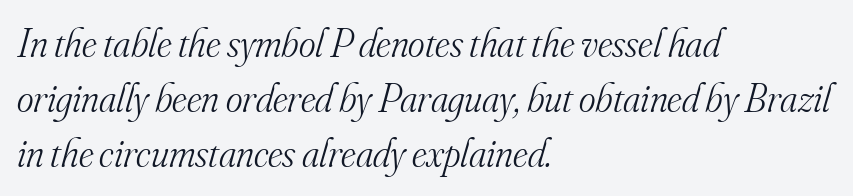
Q: Is the text bold? A: No.
Q: Is the text italic (slanted)? A: Yes, it leans right by about 16 degrees.
Q: Is the typeface a serif or a sans-serif typeface? A: Serif.
Q: Is the text underlined? A: No.
Q: How is the paragraph aligned? A: Left-aligned.
Q: Is the spacing between letters normal or unusually wide? A: Normal.
Q: Is the spacing between lines tight, normal or loose? A: Normal.
Q: Width (condensed, normal, or wide)? A: Normal.
Q: Stroke contrast? A: Medium.
Q: x-height? A: Small.
Q: Monospaced? A: No.
